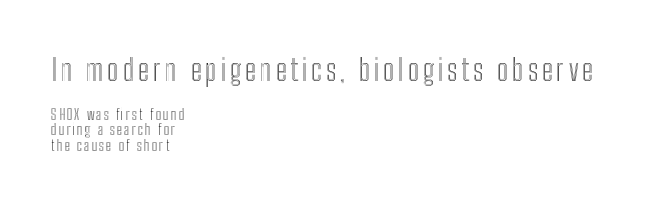
Q: Is the text italic (slanted)? A: No, it is upright.
Q: Is the text underlined? A: No.
Q: How is the paragraph aligned? A: Left-aligned.
Q: Is the spacing between lines tight, normal or loose? A: Tight.
Q: Which block of text is set in a larger size, the first (top) or the second (bottom)? A: The first (top) one.
Q: Width (condensed, normal, or wide)? A: Condensed.
Q: x-height? A: Medium.
Q: Monospaced? A: No.
